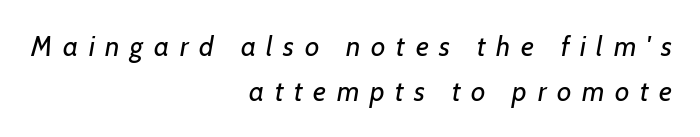
The image shows 28 px regular-weight type, italic (leaning right); set right-aligned, normal line spacing (1.61x), unusually wide letter spacing (+0.38 em), not underlined; low stroke contrast and a medium x-height.
